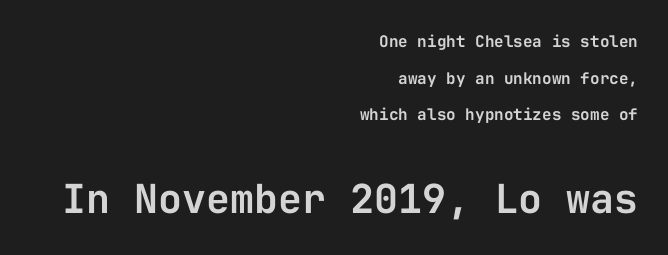
The image shows 40 px sans-serif type, upright, monospaced; set right-aligned, loose line spacing (2.29x), normal letter spacing, not underlined; the second (bottom) block is 2.5x larger; low stroke contrast and a medium x-height.
